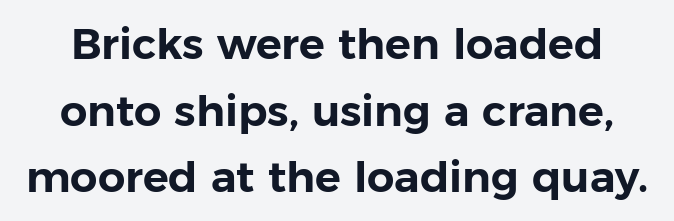
Q: Is the text italic (slanted)? A: No, it is upright.
Q: Is the typeface a serif or a sans-serif typeface? A: Sans-serif.
Q: Is the text underlined? A: No.
Q: Is the spacing between letters normal or unusually wide? A: Normal.
Q: Is the spacing between lines tight, normal or loose? A: Normal.
Q: Width (condensed, normal, or wide)? A: Normal.
Q: Stroke contrast? A: Low.
Q: x-height? A: Medium.
Q: Monospaced? A: No.
